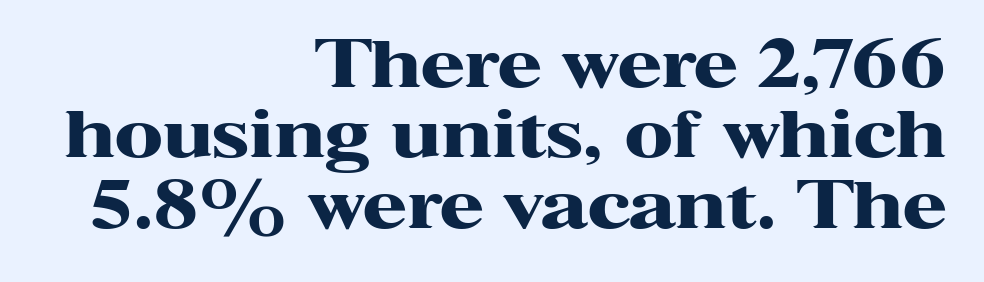
{"serif": "yes", "italic": "no", "bold": "yes", "weight": "heavy", "width": "wide", "stroke_contrast": "high", "x_height": "medium", "monospaced": "no", "underline": "no", "align": "right", "line_spacing": "tight", "line_spacing_ratio": 1.1, "letter_spacing": "normal", "letter_spacing_em": 0.0, "glyph_px": 64}
